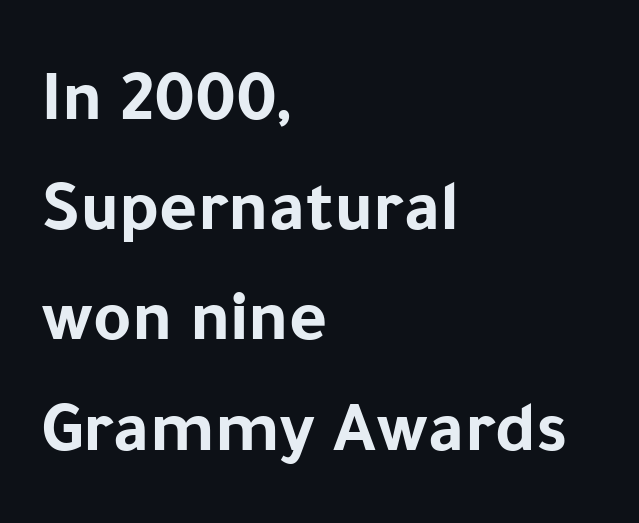
Q: Is the text bold? A: Yes.
Q: Is the text italic (slanted)? A: No, it is upright.
Q: Is the typeface a serif or a sans-serif typeface? A: Sans-serif.
Q: Is the text underlined? A: No.
Q: How is the paragraph aligned? A: Left-aligned.
Q: Is the spacing between letters normal or unusually wide? A: Normal.
Q: Is the spacing between lines tight, normal or loose? A: Normal.
Q: Width (condensed, normal, or wide)? A: Normal.
Q: Stroke contrast? A: Low.
Q: x-height? A: Medium.
Q: Monospaced? A: No.
